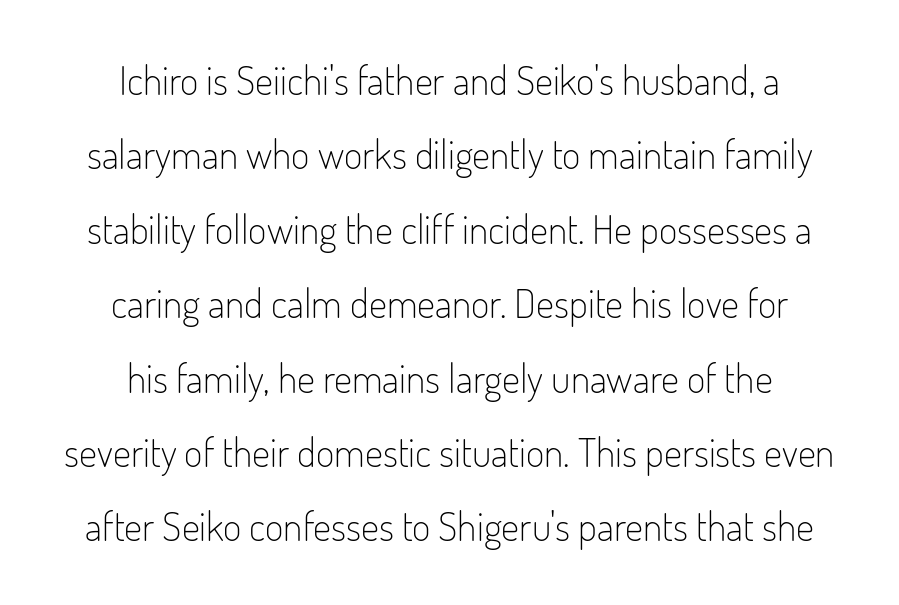
The image shows 40 px light, condensed sans-serif type, upright; set centered, line spacing 1.86x, normal letter spacing, not underlined; low stroke contrast and a small x-height.
